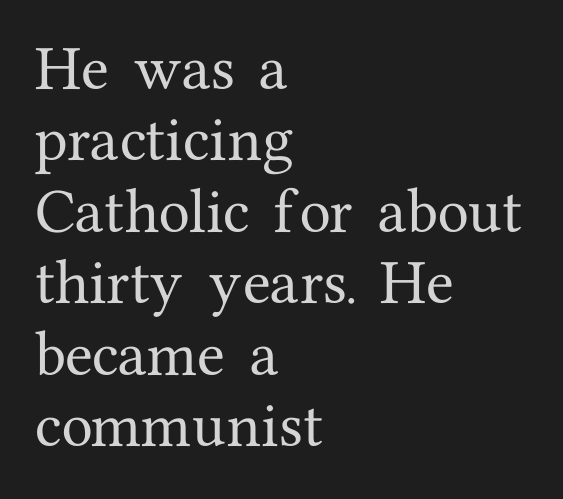
{"serif": "yes", "italic": "no", "width": "normal", "stroke_contrast": "medium", "x_height": "medium", "monospaced": "no", "underline": "no", "align": "left", "line_spacing": "normal", "line_spacing_ratio": 1.4, "letter_spacing": "normal", "letter_spacing_em": 0.0, "glyph_px": 51}
